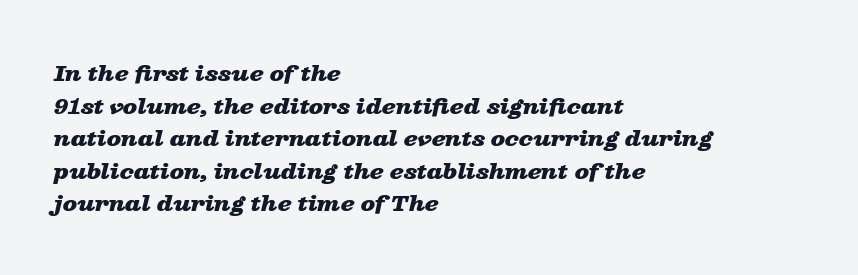
Q: Is the text bold? A: Yes.
Q: Is the text italic (slanted)? A: Yes, it leans right by about 13 degrees.
Q: Is the text underlined? A: No.
Q: How is the paragraph aligned? A: Left-aligned.
Q: Is the spacing between letters normal or unusually wide? A: Normal.
Q: Is the spacing between lines tight, normal or loose? A: Normal.
